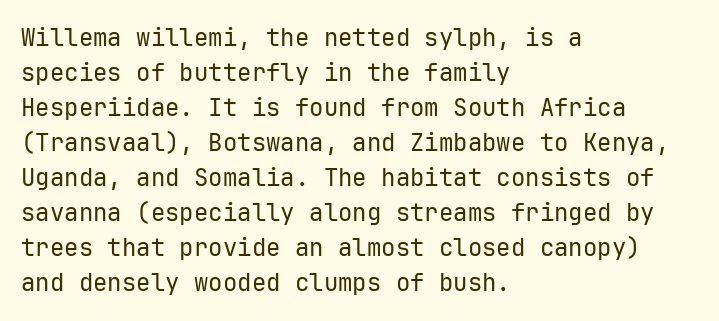
No word sits above an underline. This is the regular roman posture of the typeface. The lines in this sample share a left origin and differ only in where they stop. Successive baselines arrive at the customary interval.
